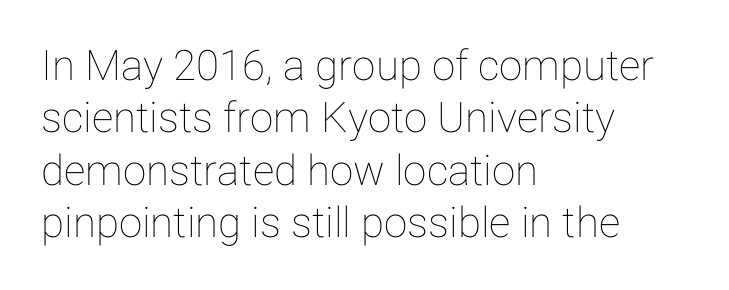
{"italic": "no", "width": "normal", "stroke_contrast": "low", "x_height": "medium", "monospaced": "no", "underline": "no", "align": "left", "line_spacing": "normal", "line_spacing_ratio": 1.25, "letter_spacing": "normal", "letter_spacing_em": 0.0, "glyph_px": 42}
